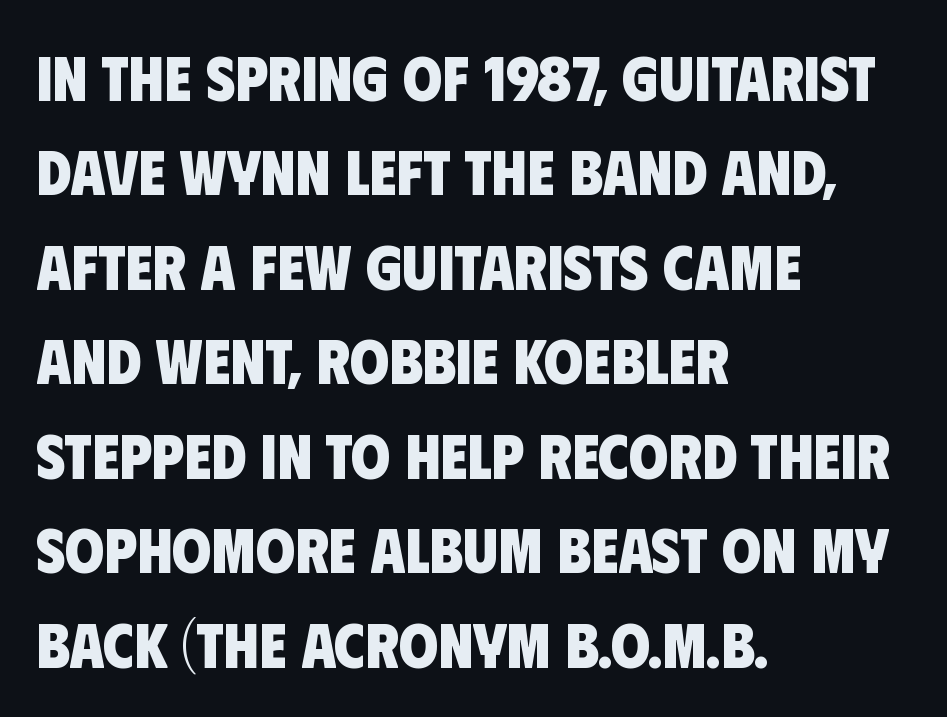
Q: Is the text bold? A: Yes.
Q: Is the typeface a serif or a sans-serif typeface? A: Sans-serif.
Q: Is the text underlined? A: No.
Q: How is the paragraph aligned? A: Left-aligned.
Q: Is the spacing between letters normal or unusually wide? A: Normal.
Q: Is the spacing between lines tight, normal or loose? A: Normal.
Q: Width (condensed, normal, or wide)? A: Condensed.
Q: Stroke contrast? A: Low.
Q: x-height? A: Large.
Q: Monospaced? A: No.
